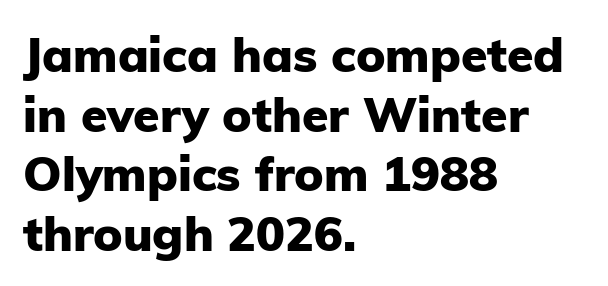
In terms of letterform style, serifs are entirely absent. The axis of the letterforms is exactly vertical. Weight: bold. This sample uses plain, unmodified letter spacing. Rule under the text: the space is simply empty. Notice how the passage keeps a crisp vertical edge on the left only.
